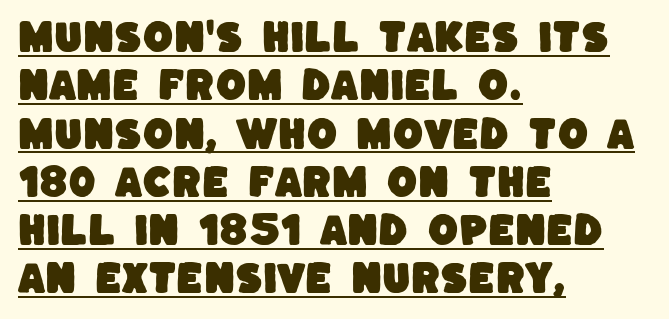
{"serif": "no", "width": "normal", "stroke_contrast": "low", "x_height": "large", "monospaced": "no", "underline": "yes", "align": "left", "line_spacing": "normal", "line_spacing_ratio": 1.38, "letter_spacing": "normal", "letter_spacing_em": 0.0, "glyph_px": 35}
